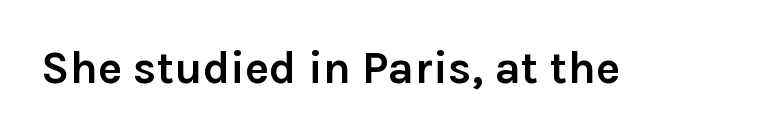
Q: Is the text bold? A: Yes.
Q: Is the text italic (slanted)? A: No, it is upright.
Q: Is the typeface a serif or a sans-serif typeface? A: Sans-serif.
Q: Is the text underlined? A: No.
Q: Is the spacing between letters normal or unusually wide? A: Normal.
Q: Width (condensed, normal, or wide)? A: Normal.
Q: Stroke contrast? A: Low.
Q: x-height? A: Medium.
Q: Monospaced? A: No.
